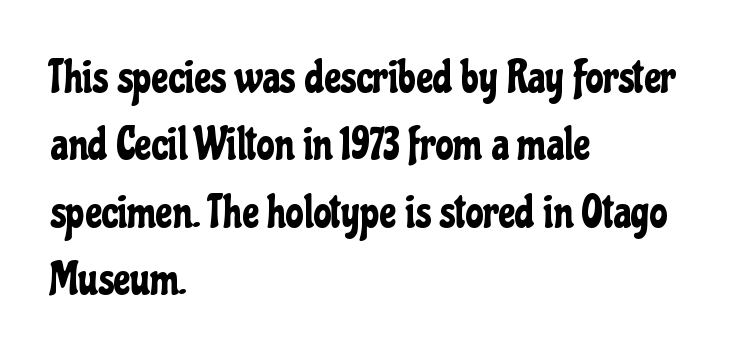
Decoration check: the copy has no underline. Whoever set this chose a conventional vertical rhythm. Default kerning and tracking; the words read as compact shapes. Tall strokes in this sample are plumb rather than angled. These lines are set flush left with a ragged right edge.
